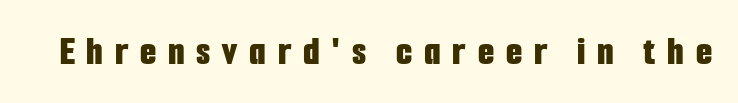
Heavy, bold letterforms. Underline: absent. In terms of letterform style, serifs are entirely absent. Italic? Not at all — the glyphs are vertical. Caption: expanded tracking, letters set apart.
